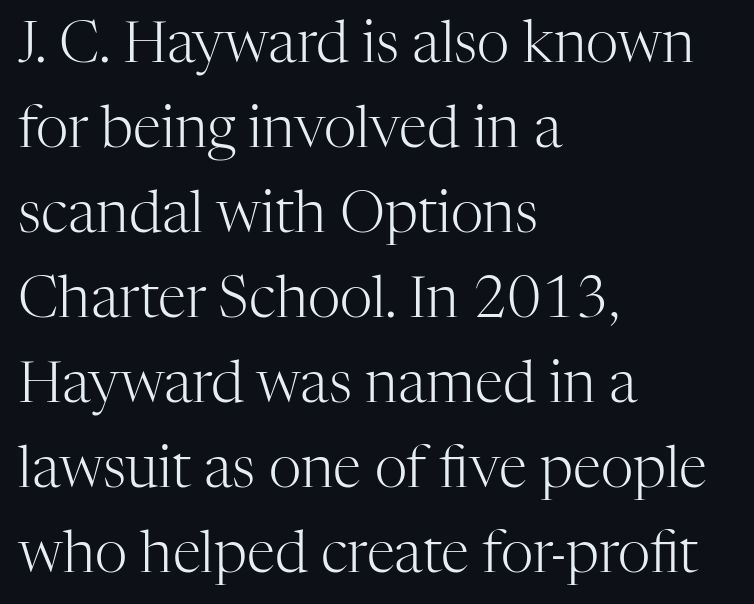
Here the designer chose a conventional face with non-uniform glyph widths. Look at the bottom of the vertical strokes: they flare into serifs here. What's the leading like? Ordinary, nothing unusual. Glyph-to-glyph distance matches everyday printed text. A clean baseline with only descenders dipping below it. Layout note: lines flush left.
